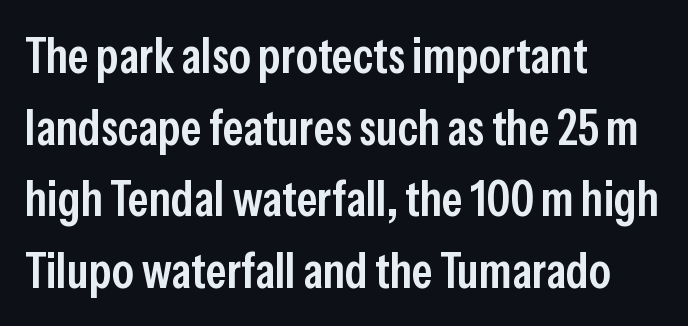
Q: Is the text bold? A: Semi-bold.
Q: Is the text italic (slanted)? A: No, it is upright.
Q: Is the typeface a serif or a sans-serif typeface? A: Sans-serif.
Q: Is the text underlined? A: No.
Q: How is the paragraph aligned? A: Left-aligned.
Q: Is the spacing between letters normal or unusually wide? A: Normal.
Q: Is the spacing between lines tight, normal or loose? A: Normal.
Q: Width (condensed, normal, or wide)? A: Condensed.
Q: Stroke contrast? A: Low.
Q: x-height? A: Medium.
Q: Monospaced? A: No.
